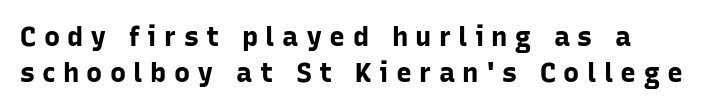
{"italic": "no", "bold": "yes", "underline": "no", "line_spacing": "normal", "line_spacing_ratio": 1.35, "letter_spacing": "wide", "letter_spacing_em": 0.27, "glyph_px": 27}
